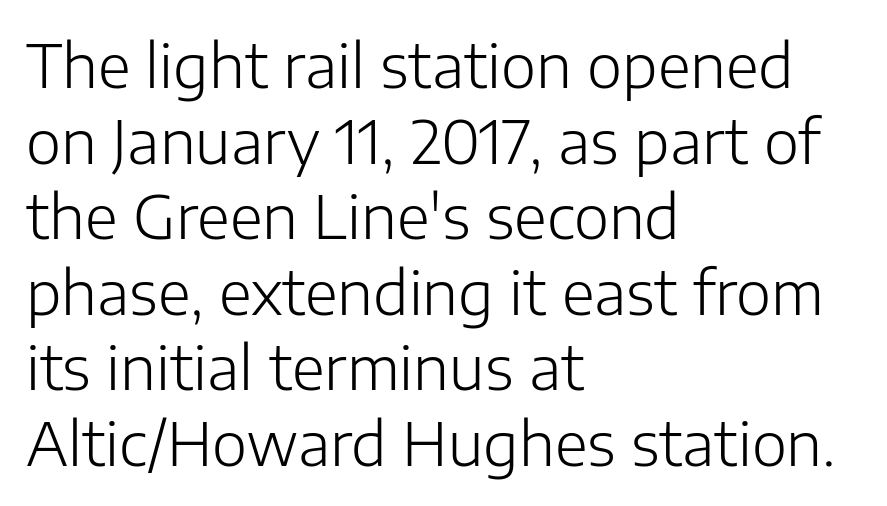
The image shows 60 px light sans-serif type, upright; set left-aligned, normal line spacing (1.26x), normal letter spacing, not underlined; low stroke contrast and a medium x-height.
